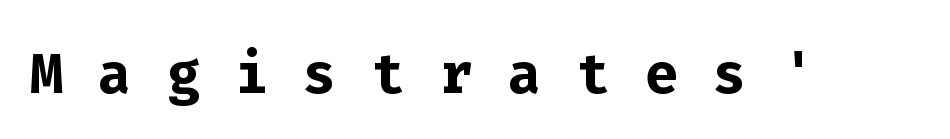
Q: Is the text bold? A: Yes.
Q: Is the text italic (slanted)? A: No, it is upright.
Q: Is the typeface a serif or a sans-serif typeface? A: Sans-serif.
Q: Is the text underlined? A: No.
Q: Is the spacing between letters normal or unusually wide? A: Unusually wide.
Q: Width (condensed, normal, or wide)? A: Normal.
Q: Stroke contrast? A: Low.
Q: x-height? A: Medium.
Q: Monospaced? A: Yes.
